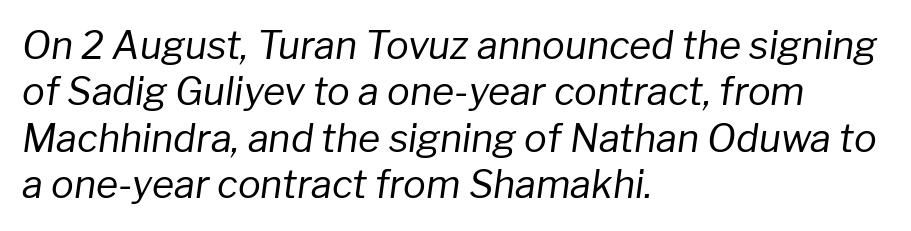
The image shows 38 px regular-weight type, italic (leaning right); set left-aligned, line spacing 1.22x, normal letter spacing, not underlined; low stroke contrast and a medium x-height.
